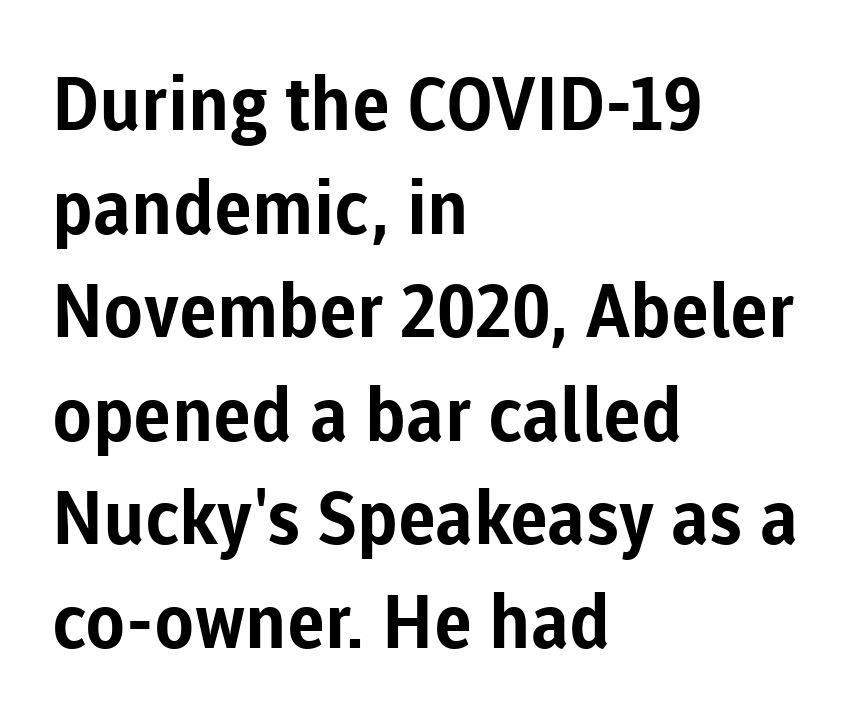
Inter-character spacing is left at the font's built-in metrics. The glyphs have the mass of a bold cut. The glyphs are unaccompanied by any horizontal stroke below them. Style check: upright. Classification — sans serif. Horizontally, the lines are justified to the leading edge only.
